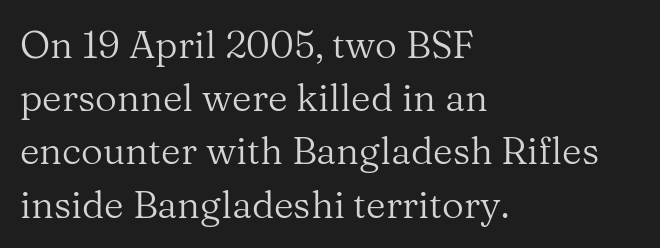
The face used here is proportionally spaced, like ordinary book or web type. Font category for this specimen: serif. Caption: face not bold, strokes unweighted. This rendering features lettering with no underline. Teacher's note: observe the even left margin — that is flush-left alignment. The gaps between neighbouring characters are ordinary and unremarkable.
